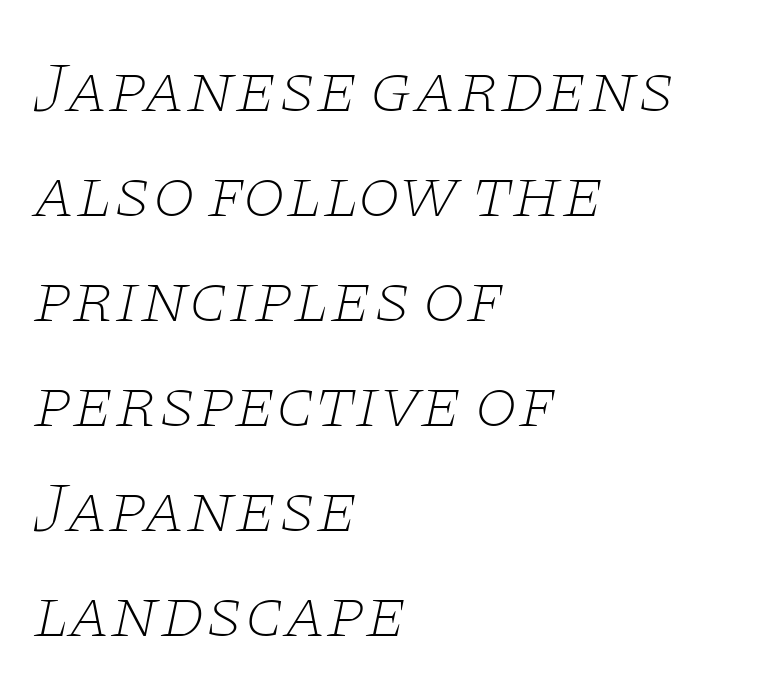
The image shows 70 px thin, wide serif type, italic (leaning right); set left-aligned, normal line spacing (1.5x), normal letter spacing, not underlined; low stroke contrast and a large x-height.
